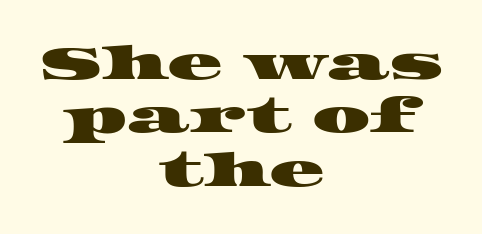
The image shows 46 px wide serif type; set centered, line spacing 1.16x, normal letter spacing, not underlined; high stroke contrast and a large x-height.
